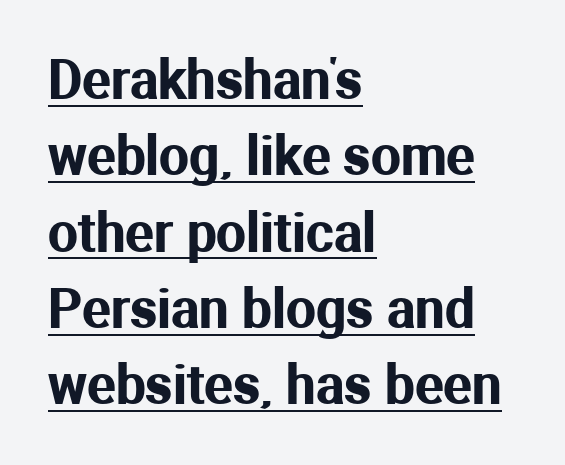
Q: Is the text italic (slanted)? A: No, it is upright.
Q: Is the typeface a serif or a sans-serif typeface? A: Sans-serif.
Q: Is the text underlined? A: Yes.
Q: How is the paragraph aligned? A: Left-aligned.
Q: Is the spacing between letters normal or unusually wide? A: Normal.
Q: Is the spacing between lines tight, normal or loose? A: Normal.
Q: Width (condensed, normal, or wide)? A: Normal.
Q: Stroke contrast? A: Medium.
Q: x-height? A: Medium.
Q: Monospaced? A: No.
